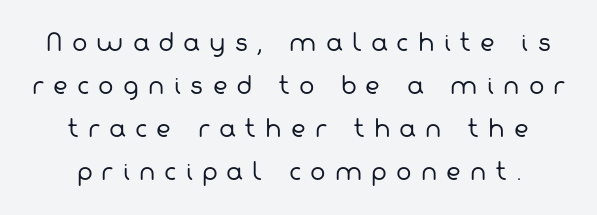
On a weight scale, this lands at 450 or below. Compared with typical body copy, the letter spacing here is much looser. The text block is weighted toward neither margin, spreading evenly from the middle. The space directly below the letters is spotless.
